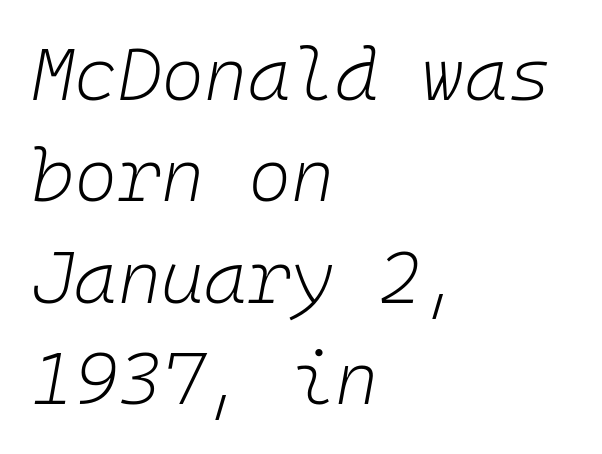
Q: Is the text bold? A: No.
Q: Is the text italic (slanted)? A: Yes, it leans right by about 10 degrees.
Q: Is the text underlined? A: No.
Q: How is the paragraph aligned? A: Left-aligned.
Q: Is the spacing between letters normal or unusually wide? A: Normal.
Q: Is the spacing between lines tight, normal or loose? A: Normal.
Q: Width (condensed, normal, or wide)? A: Normal.
Q: Stroke contrast? A: Low.
Q: x-height? A: Medium.
Q: Monospaced? A: Yes.
